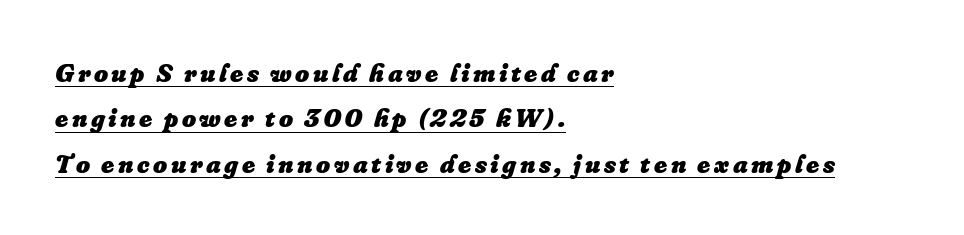
Q: Is the text bold? A: Yes.
Q: Is the text italic (slanted)? A: Yes, it leans right by about 16 degrees.
Q: Is the text underlined? A: Yes.
Q: How is the paragraph aligned? A: Left-aligned.
Q: Is the spacing between lines tight, normal or loose? A: Normal.
